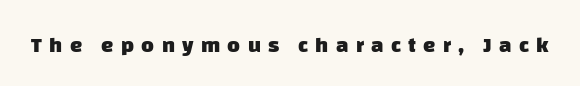
{"bold": "yes", "underline": "no", "letter_spacing": "wide", "letter_spacing_em": 0.33, "glyph_px": 22}
